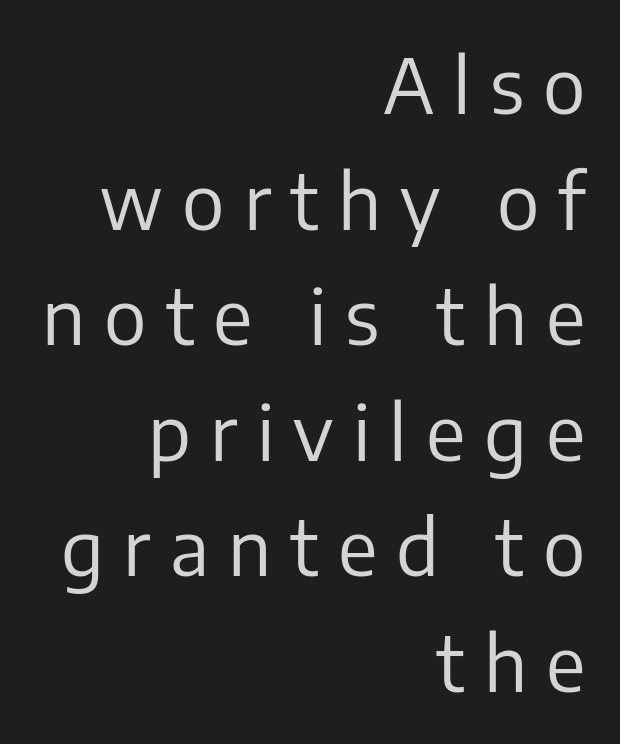
The image shows 76 px regular-weight sans-serif type, upright; set right-aligned, normal line spacing (1.52x), unusually wide letter spacing (+0.25 em), not underlined; low stroke contrast and a medium x-height.
